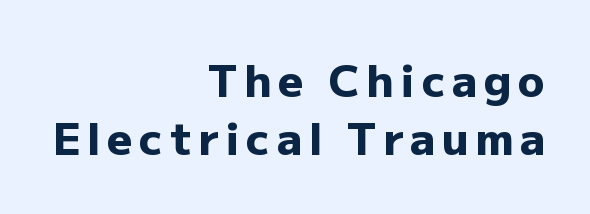
Q: Is the text bold? A: Yes.
Q: Is the text italic (slanted)? A: No, it is upright.
Q: Is the typeface a serif or a sans-serif typeface? A: Sans-serif.
Q: Is the text underlined? A: No.
Q: How is the paragraph aligned? A: Right-aligned.
Q: Is the spacing between lines tight, normal or loose? A: Normal.
Q: Width (condensed, normal, or wide)? A: Normal.
Q: Stroke contrast? A: Low.
Q: x-height? A: Medium.
Q: Monospaced? A: No.
